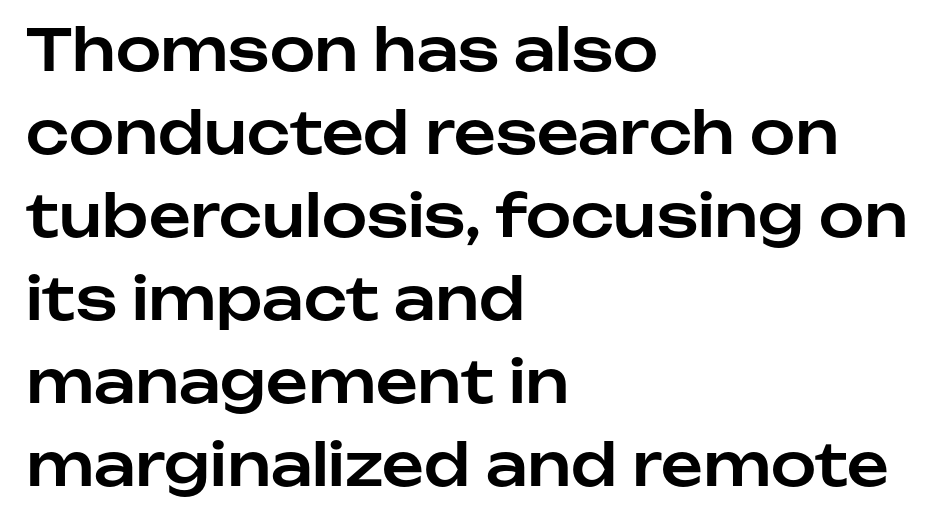
{"serif": "no", "italic": "no", "width": "normal", "stroke_contrast": "low", "x_height": "medium", "monospaced": "no", "underline": "no", "align": "left", "line_spacing": "normal", "line_spacing_ratio": 1.43, "letter_spacing": "normal", "letter_spacing_em": 0.0, "glyph_px": 58}
